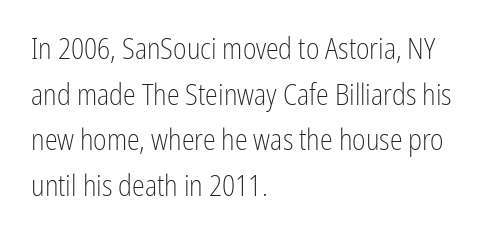
Q: Is the text bold? A: No.
Q: Is the text italic (slanted)? A: No, it is upright.
Q: Is the typeface a serif or a sans-serif typeface? A: Sans-serif.
Q: Is the text underlined? A: No.
Q: How is the paragraph aligned? A: Left-aligned.
Q: Is the spacing between letters normal or unusually wide? A: Normal.
Q: Is the spacing between lines tight, normal or loose? A: Normal.
Q: Width (condensed, normal, or wide)? A: Condensed.
Q: Stroke contrast? A: Low.
Q: x-height? A: Medium.
Q: Monospaced? A: No.
